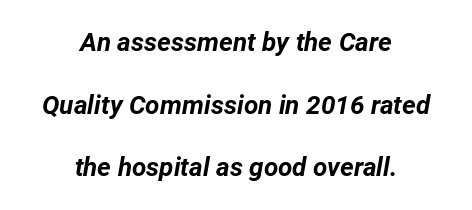
The image shows 26 px bold type, italic (leaning right); set centered, loose line spacing (2.41x), normal letter spacing, not underlined.
